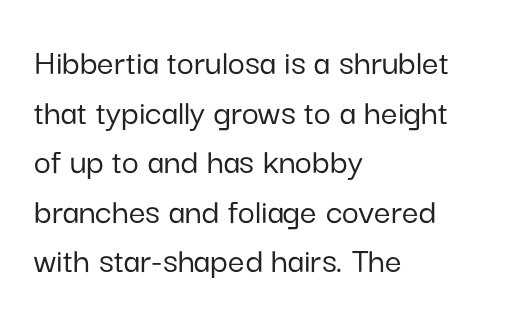
{"serif": "no", "italic": "no", "width": "normal", "stroke_contrast": "low", "x_height": "medium", "monospaced": "no", "underline": "no", "align": "left", "line_spacing": "normal", "line_spacing_ratio": 1.34, "letter_spacing": "normal", "letter_spacing_em": 0.0, "glyph_px": 37}
